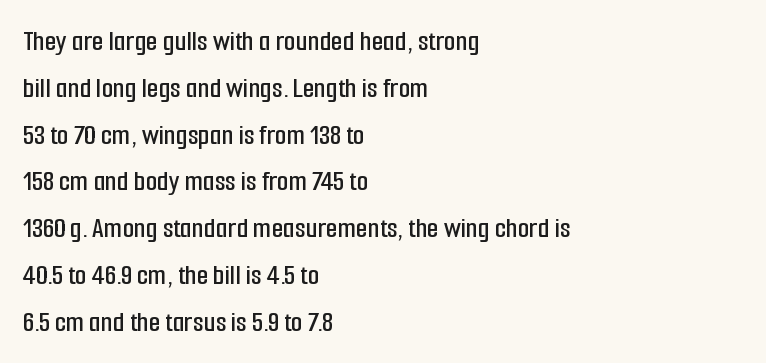
The image shows 30 px condensed sans-serif type, upright; set left-aligned, normal line spacing (1.56x), normal letter spacing, not underlined; low stroke contrast and a medium x-height.
